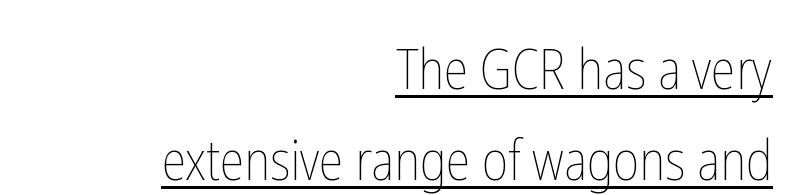
{"italic": "no", "bold": "no", "weight": "thin", "width": "condensed", "stroke_contrast": "low", "x_height": "medium", "monospaced": "no", "underline": "yes", "align": "right", "line_spacing": "normal", "line_spacing_ratio": 1.66, "letter_spacing": "normal", "letter_spacing_em": 0.0, "glyph_px": 55}
